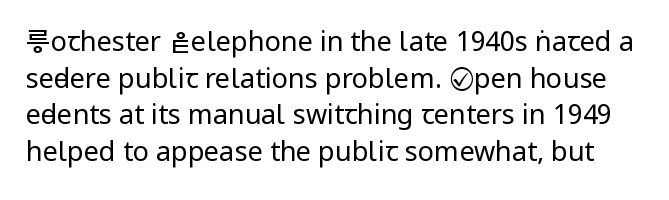
{"italic": "no", "bold": "no", "underline": "no", "line_spacing": "normal", "line_spacing_ratio": 1.36, "letter_spacing": "normal", "letter_spacing_em": 0.0, "glyph_px": 27}
